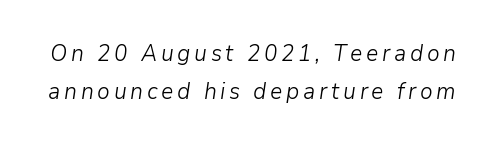
A clean baseline with only descenders dipping below it. Bold? No — there's no thickening of the strokes. Whoever set this chose a conventional vertical rhythm. Posture: slanted.
